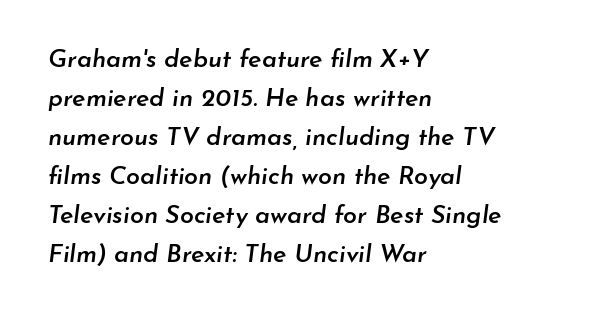
{"italic": "yes", "lean": "right", "slant_degrees": 7, "bold": "semi", "underline": "no", "align": "left", "line_spacing": "normal", "line_spacing_ratio": 1.56, "letter_spacing": "normal", "letter_spacing_em": 0.0, "glyph_px": 25}
